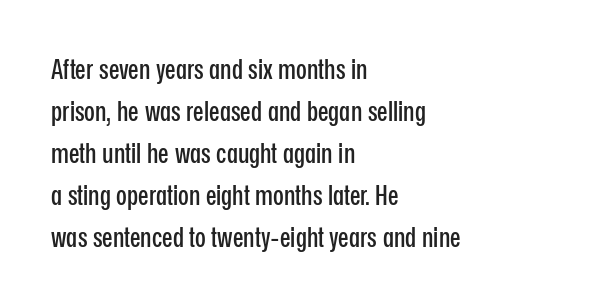
The image shows 28 px condensed sans-serif type, upright; set left-aligned, normal line spacing (1.5x), normal letter spacing, not underlined; low stroke contrast and a medium x-height.
